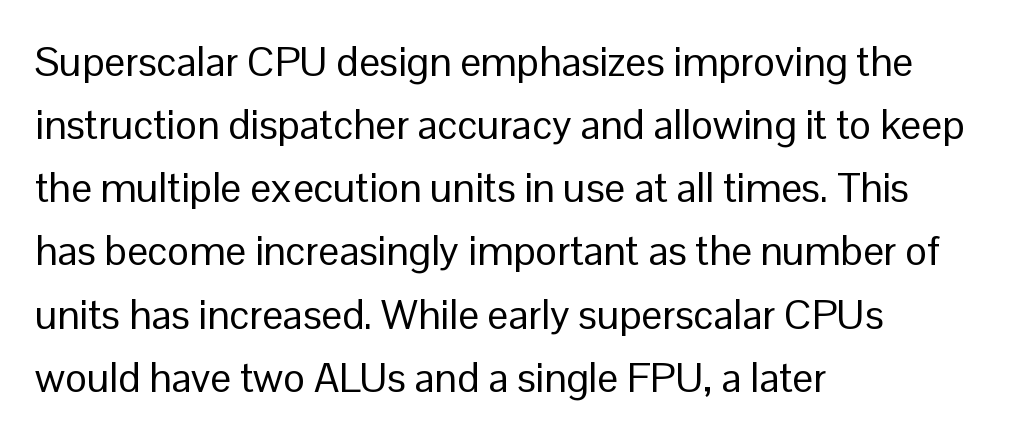
Q: Is the text bold? A: No.
Q: Is the text italic (slanted)? A: No, it is upright.
Q: Is the typeface a serif or a sans-serif typeface? A: Sans-serif.
Q: Is the text underlined? A: No.
Q: How is the paragraph aligned? A: Left-aligned.
Q: Is the spacing between letters normal or unusually wide? A: Normal.
Q: Is the spacing between lines tight, normal or loose? A: Normal.
Q: Width (condensed, normal, or wide)? A: Normal.
Q: Stroke contrast? A: Low.
Q: x-height? A: Medium.
Q: Monospaced? A: No.
